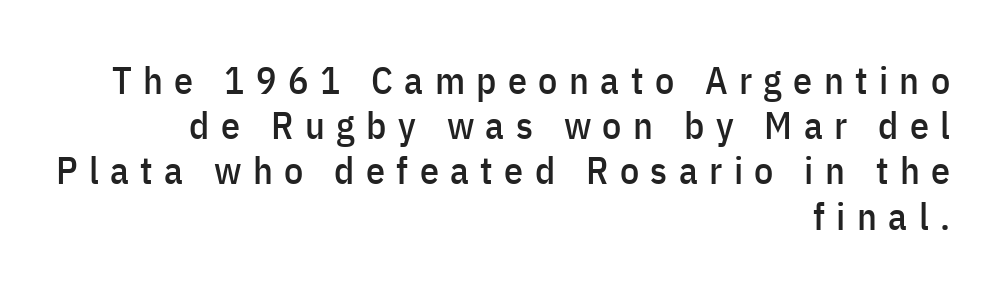
The image shows 38 px condensed sans-serif type, upright; set right-aligned, line spacing 1.19x, unusually wide letter spacing (+0.3 em), not underlined; low stroke contrast and a medium x-height.
